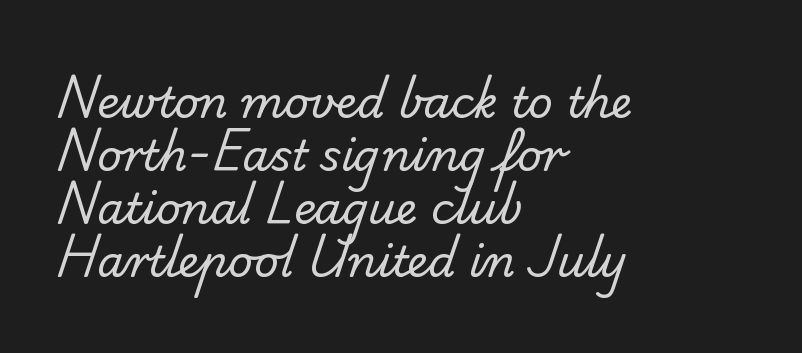
The baseline area is clear. Is the stroke heavy? The answer is a plain regular-or-lighter. Caption: standard tracking, unaltered. Does the type have serifs? No, each stem ends abruptly. Spacing verdict: proportional, widths tailored to each character.
